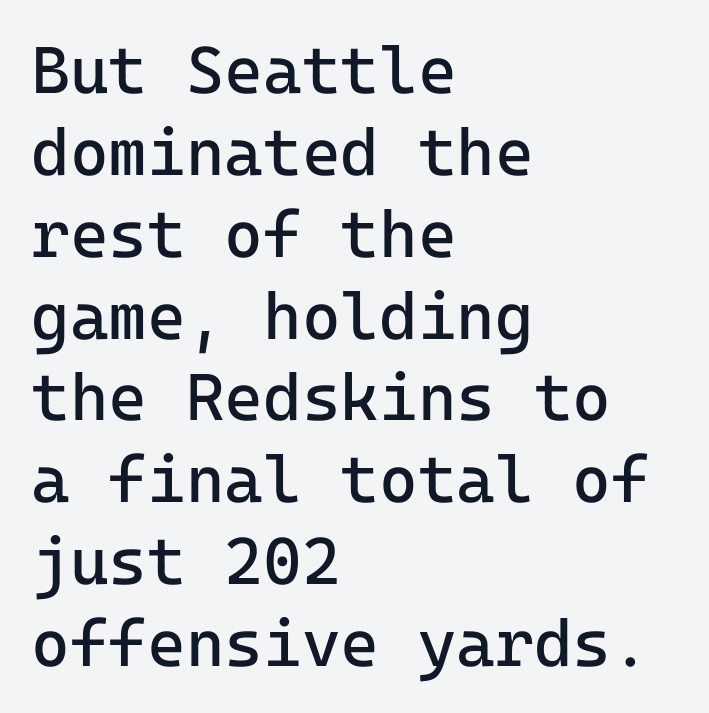
{"serif": "no", "italic": "no", "bold": "no", "weight": "regular", "width": "normal", "stroke_contrast": "low", "x_height": "medium", "monospaced": "yes", "underline": "no", "align": "left", "line_spacing_ratio": 1.24, "letter_spacing": "normal", "letter_spacing_em": 0.0, "glyph_px": 66}
